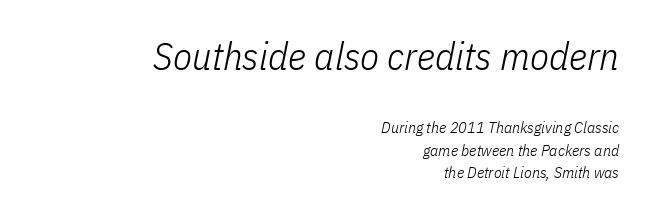
Q: Is the text bold? A: No.
Q: Is the text italic (slanted)? A: Yes, it leans right by about 11 degrees.
Q: Is the text underlined? A: No.
Q: How is the paragraph aligned? A: Right-aligned.
Q: Is the spacing between letters normal or unusually wide? A: Normal.
Q: Is the spacing between lines tight, normal or loose? A: Normal.
Q: Which block of text is set in a larger size, the first (top) or the second (bottom)? A: The first (top) one.
Q: Width (condensed, normal, or wide)? A: Condensed.
Q: Stroke contrast? A: Low.
Q: x-height? A: Medium.
Q: Monospaced? A: No.
